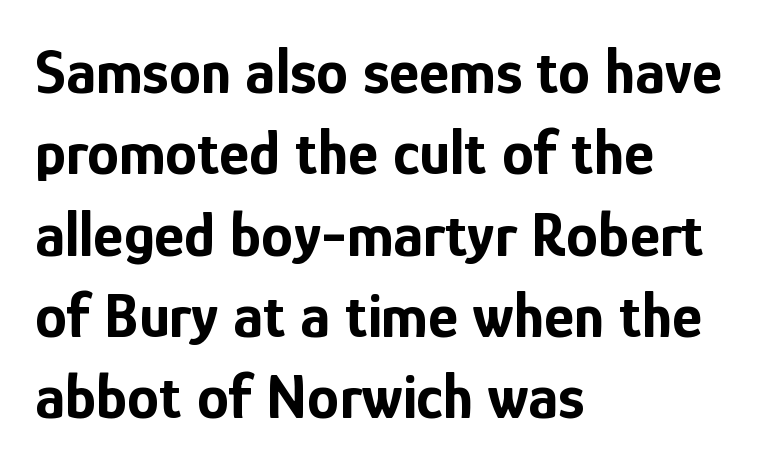
Q: Is the text bold? A: Yes.
Q: Is the text italic (slanted)? A: No, it is upright.
Q: Is the typeface a serif or a sans-serif typeface? A: Sans-serif.
Q: Is the text underlined? A: No.
Q: How is the paragraph aligned? A: Left-aligned.
Q: Is the spacing between letters normal or unusually wide? A: Normal.
Q: Is the spacing between lines tight, normal or loose? A: Normal.
Q: Width (condensed, normal, or wide)? A: Condensed.
Q: Stroke contrast? A: Low.
Q: x-height? A: Medium.
Q: Monospaced? A: No.
